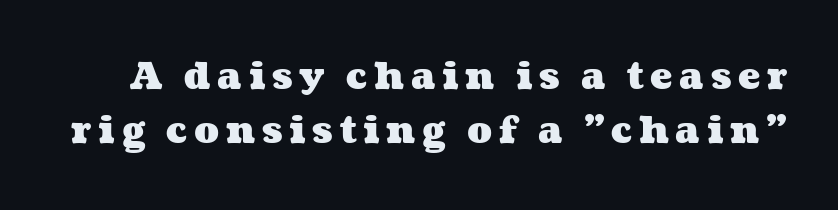
Vertical spacing — default. You'd pick this weight for a headline — it's a proper bold. The rendering uses natural spacing where letterforms have individual widths. The strip under each line holds only bare page.
